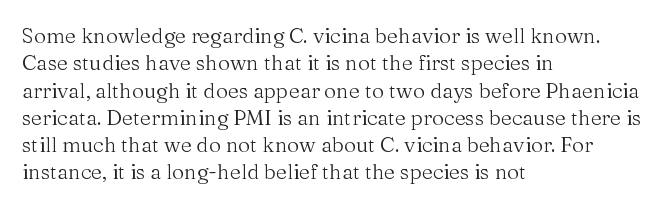
Reading down the block, your eye returns to a fixed left position each line. The weight tops out at a normal text grade. Interline gaps are of average width in this sample. The letters sit at their default tracking, neither squeezed nor spread.
